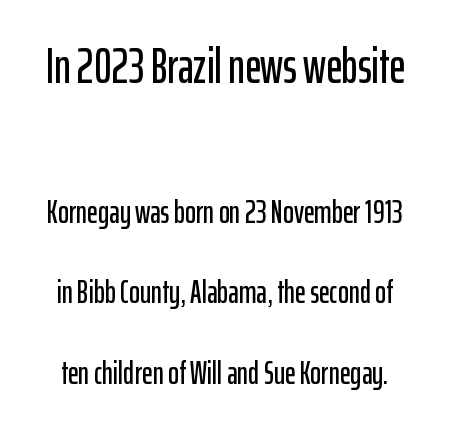
The image shows 49 px condensed sans-serif type, upright; set centered, loose line spacing (2.43x), normal letter spacing, not underlined; the first (top) block is 1.48x larger; low stroke contrast and a medium x-height.
